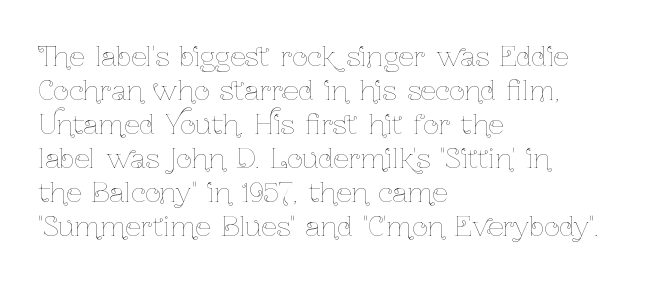
The image shows 27 px text type, upright; set left-aligned, normal line spacing (1.26x), normal letter spacing, not underlined.
